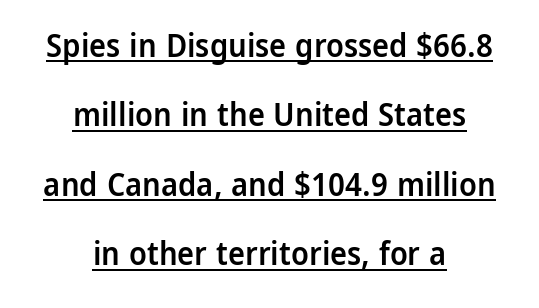
{"serif": "no", "italic": "no", "bold": "semi", "weight": "semibold", "width": "normal", "stroke_contrast": "low", "x_height": "medium", "monospaced": "no", "underline": "yes", "align": "center", "line_spacing": "loose", "line_spacing_ratio": 2.17, "letter_spacing": "normal", "letter_spacing_em": 0.0, "glyph_px": 32}
